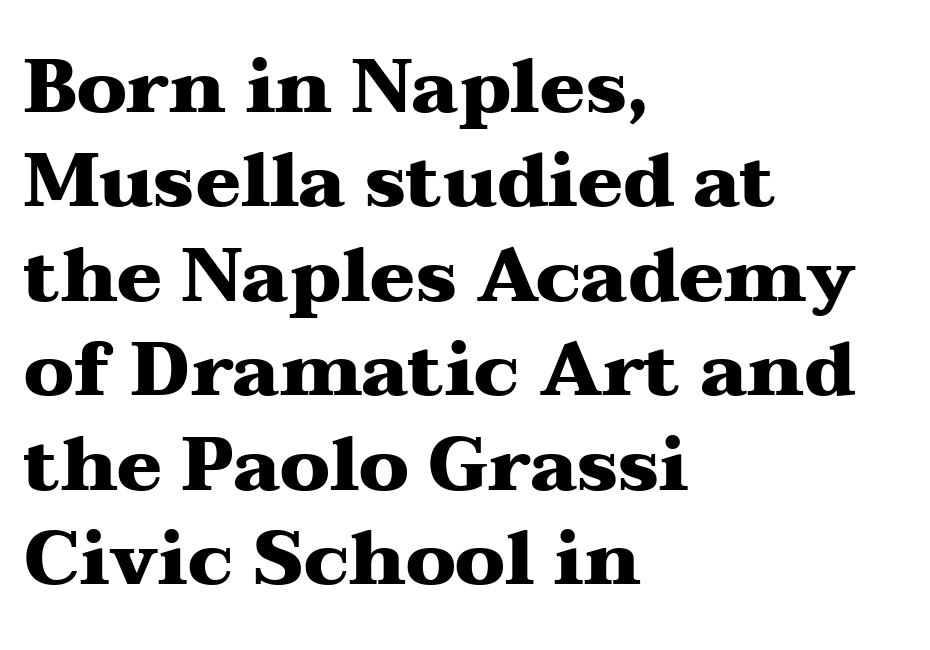
Q: Is the text bold? A: Yes.
Q: Is the text italic (slanted)? A: No, it is upright.
Q: Is the typeface a serif or a sans-serif typeface? A: Serif.
Q: Is the text underlined? A: No.
Q: How is the paragraph aligned? A: Left-aligned.
Q: Is the spacing between letters normal or unusually wide? A: Normal.
Q: Is the spacing between lines tight, normal or loose? A: Normal.
Q: Width (condensed, normal, or wide)? A: Wide.
Q: Stroke contrast? A: Medium.
Q: x-height? A: Medium.
Q: Monospaced? A: No.
